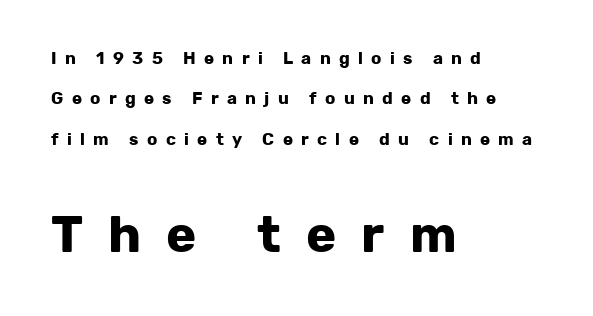
Q: Is the text bold? A: Yes.
Q: Is the text italic (slanted)? A: No, it is upright.
Q: Is the typeface a serif or a sans-serif typeface? A: Sans-serif.
Q: Is the text underlined? A: No.
Q: How is the paragraph aligned? A: Left-aligned.
Q: Is the spacing between letters normal or unusually wide? A: Unusually wide.
Q: Is the spacing between lines tight, normal or loose? A: Loose.
Q: Which block of text is set in a larger size, the first (top) or the second (bottom)? A: The second (bottom) one.
Q: Width (condensed, normal, or wide)? A: Normal.
Q: Stroke contrast? A: Low.
Q: x-height? A: Medium.
Q: Monospaced? A: No.
